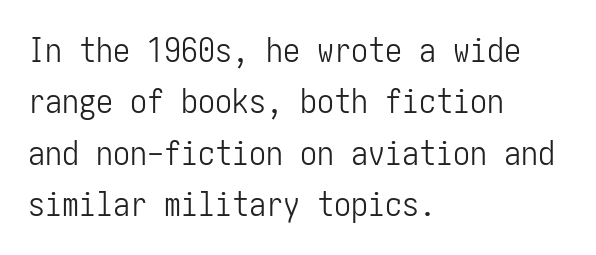
Q: Is the text bold? A: No.
Q: Is the text italic (slanted)? A: No, it is upright.
Q: Is the typeface a serif or a sans-serif typeface? A: Sans-serif.
Q: Is the text underlined? A: No.
Q: How is the paragraph aligned? A: Left-aligned.
Q: Is the spacing between letters normal or unusually wide? A: Normal.
Q: Is the spacing between lines tight, normal or loose? A: Normal.
Q: Width (condensed, normal, or wide)? A: Condensed.
Q: Stroke contrast? A: Low.
Q: x-height? A: Medium.
